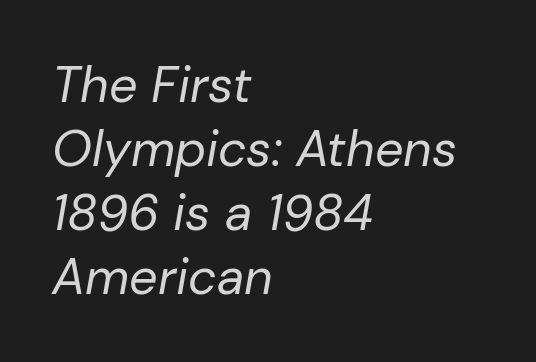
Q: Is the text bold? A: No.
Q: Is the text italic (slanted)? A: Yes, it leans right by about 10 degrees.
Q: Is the text underlined? A: No.
Q: How is the paragraph aligned? A: Left-aligned.
Q: Is the spacing between letters normal or unusually wide? A: Normal.
Q: Is the spacing between lines tight, normal or loose? A: Normal.
Q: Width (condensed, normal, or wide)? A: Normal.
Q: Stroke contrast? A: Low.
Q: x-height? A: Medium.
Q: Monospaced? A: No.
